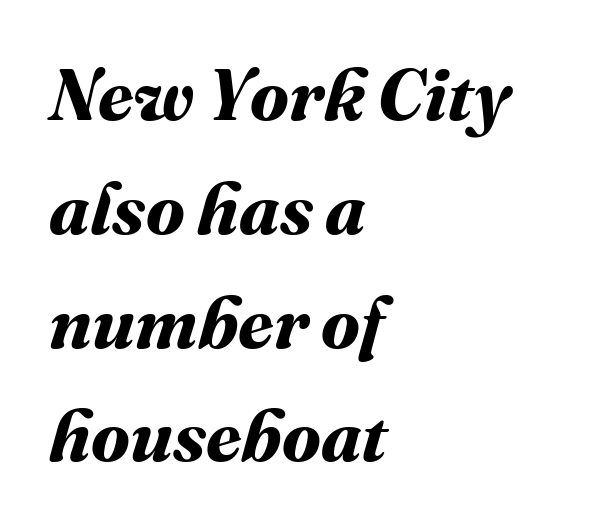
Set as a true bold cut, around the 700 mark. Tracking here is standard; glyphs follow each other at the usual distance. These lines are rendered in a variable-pitch font. If you drew a ruler down the left edge, every line would touch it. The string is rendered with underlining switched off. Each new line begins a customary step beneath the previous one.
